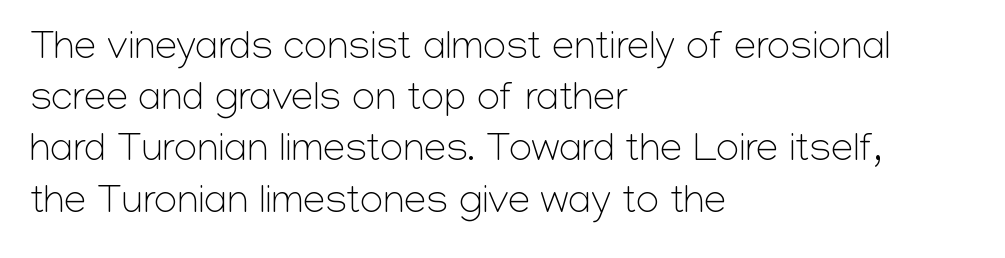
The image shows 40 px light sans-serif type, upright; set left-aligned, normal line spacing (1.28x), normal letter spacing, not underlined; low stroke contrast and a medium x-height.
